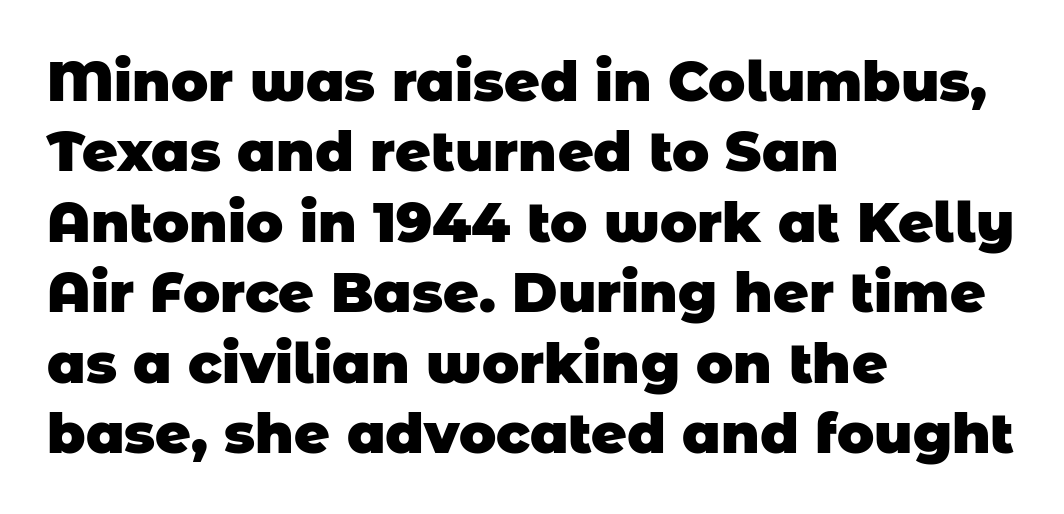
{"serif": "no", "bold": "yes", "weight": "heavy", "width": "normal", "stroke_contrast": "low", "x_height": "large", "monospaced": "no", "underline": "no", "align": "left", "line_spacing": "normal", "line_spacing_ratio": 1.28, "letter_spacing": "normal", "letter_spacing_em": 0.0, "glyph_px": 55}
